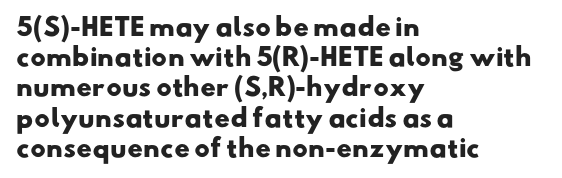
A dark, heavy texture on the line: the type is bold. Compared with typical paragraphs, the rows here are spaced about the same. Visually the block forms a straight wall on the left and a jagged coastline on the right. Descenders hang freely into open space. These lines keep a tight, regular rhythm from letter to letter.
